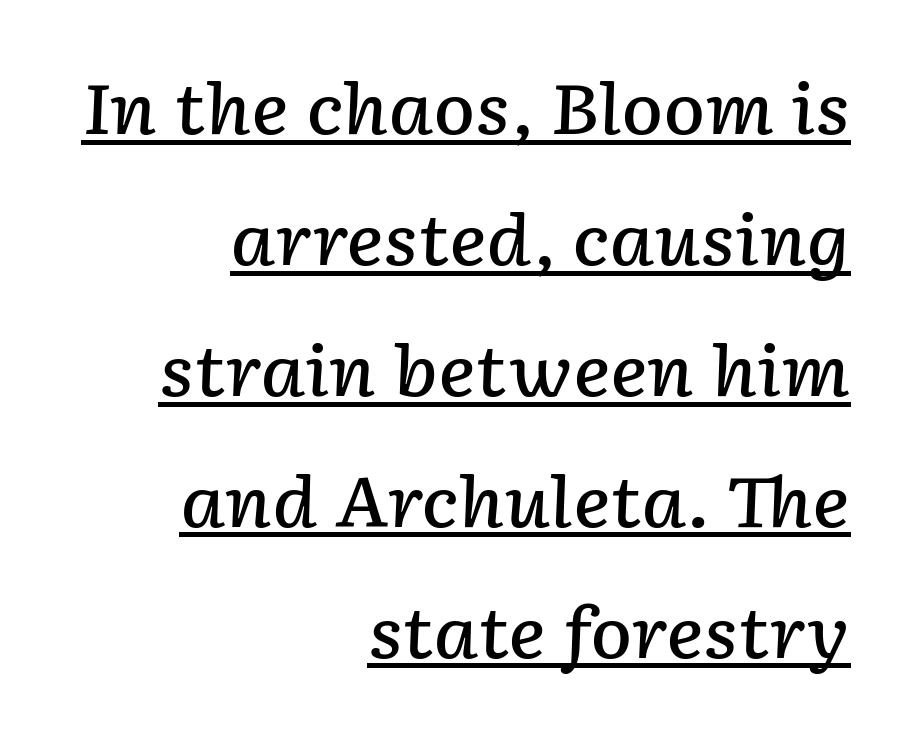
The image shows 70 px semibold type, italic (leaning right); set right-aligned, line spacing 1.87x, normal letter spacing, underlined; low stroke contrast and a medium x-height.
